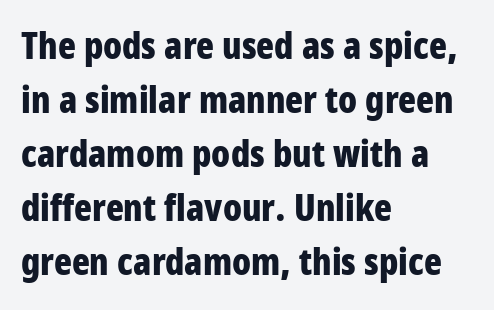
Q: Is the text bold? A: Yes.
Q: Is the text italic (slanted)? A: No, it is upright.
Q: Is the typeface a serif or a sans-serif typeface? A: Sans-serif.
Q: Is the text underlined? A: No.
Q: How is the paragraph aligned? A: Left-aligned.
Q: Is the spacing between letters normal or unusually wide? A: Normal.
Q: Is the spacing between lines tight, normal or loose? A: Normal.
Q: Width (condensed, normal, or wide)? A: Condensed.
Q: Stroke contrast? A: Low.
Q: x-height? A: Large.
Q: Monospaced? A: No.
